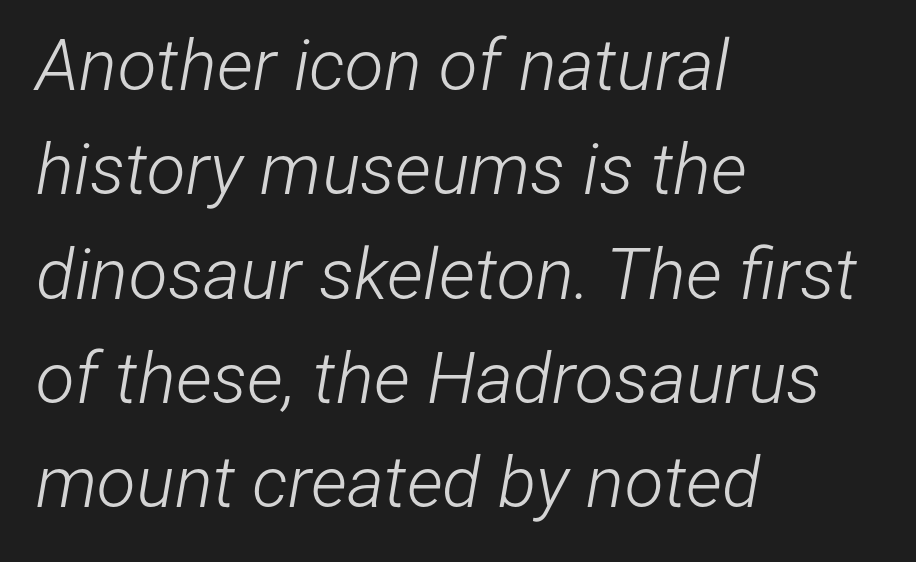
Has an underline been added? It has not. Stems here are at most as thick as an everyday book face. Looking at the ascenders, they clearly lean. The block of text has a typical density, with ordinary space between rows.
